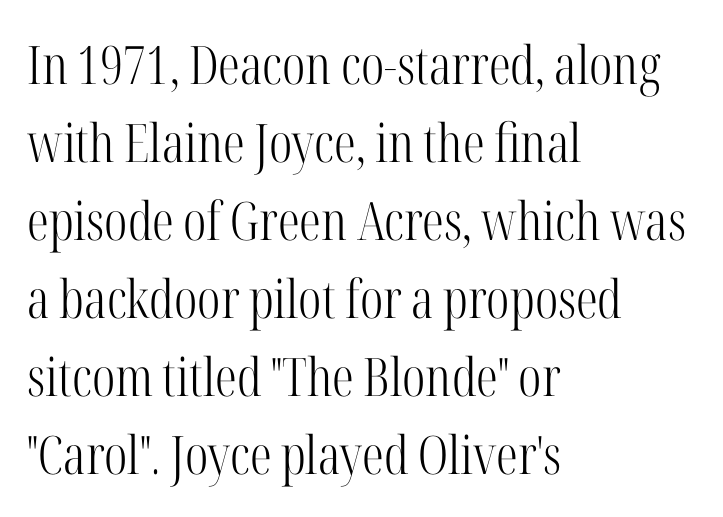
{"serif": "yes", "italic": "no", "bold": "no", "weight": "light", "width": "condensed", "stroke_contrast": "high", "x_height": "medium", "monospaced": "no", "underline": "no", "align": "left", "line_spacing": "normal", "line_spacing_ratio": 1.47, "letter_spacing": "normal", "letter_spacing_em": 0.0, "glyph_px": 53}
